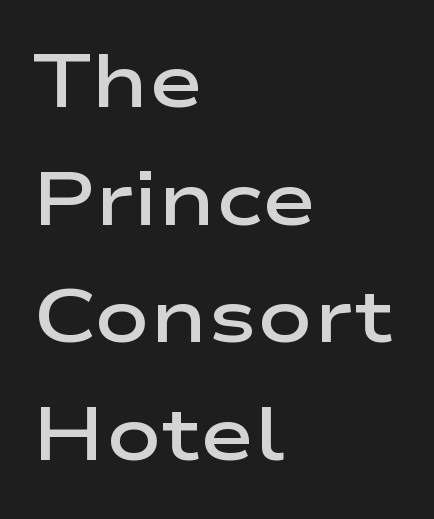
Q: Is the text bold? A: Semi-bold.
Q: Is the text italic (slanted)? A: No, it is upright.
Q: Is the typeface a serif or a sans-serif typeface? A: Sans-serif.
Q: Is the text underlined? A: No.
Q: How is the paragraph aligned? A: Left-aligned.
Q: Is the spacing between letters normal or unusually wide? A: Normal.
Q: Is the spacing between lines tight, normal or loose? A: Normal.
Q: Width (condensed, normal, or wide)? A: Wide.
Q: Stroke contrast? A: Low.
Q: x-height? A: Medium.
Q: Monospaced? A: No.
